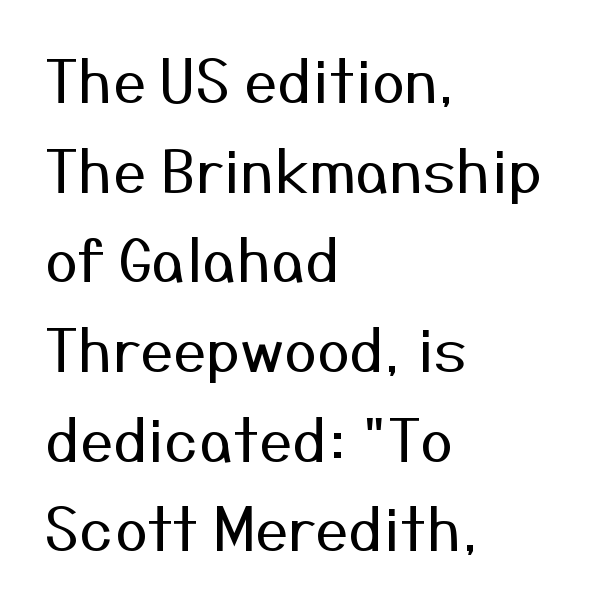
Type without underlining. The designer went with a sans here, leaving each stem footless. In terms of posture, this sample is upright. Is the block centered? No — it sits flush against the left margin. Stroke thickness stays within the range of a standard reading face or lighter. Character widths vary here, with narrow letters taking less room than wide ones.
